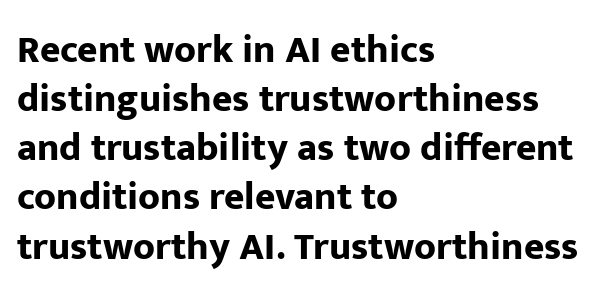
{"serif": "no", "italic": "no", "bold": "yes", "weight": "bold", "width": "normal", "stroke_contrast": "low", "x_height": "medium", "monospaced": "no", "underline": "no", "align": "left", "line_spacing": "normal", "line_spacing_ratio": 1.26, "letter_spacing": "normal", "letter_spacing_em": 0.0, "glyph_px": 39}
